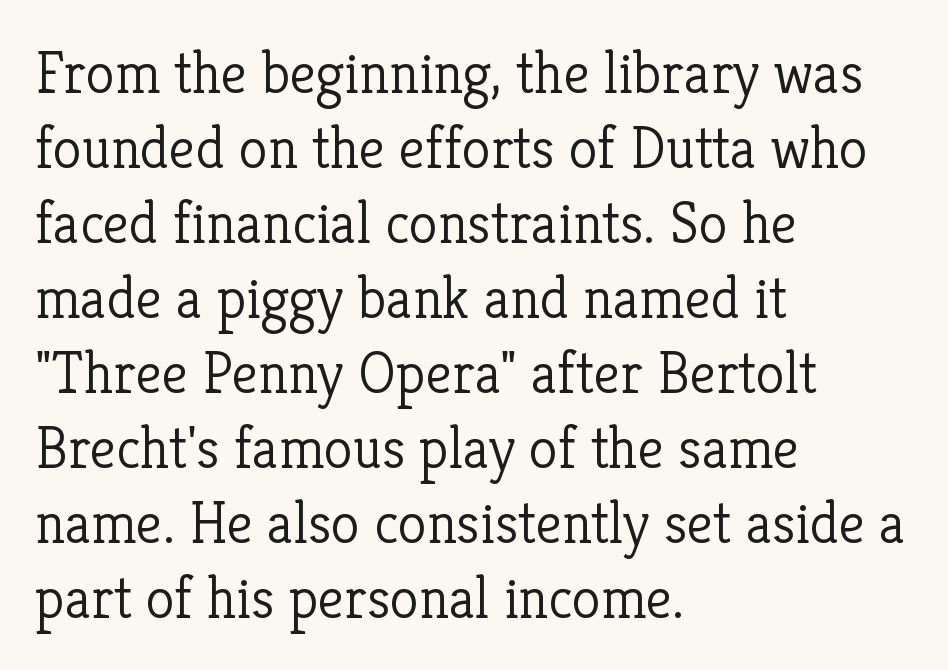
Regarding leading, the lines here are spaced in the standard way. The font's upright variant was chosen for this text. Letters have the restrained weight of plain body copy at most. The space directly below the letters is spotless.
